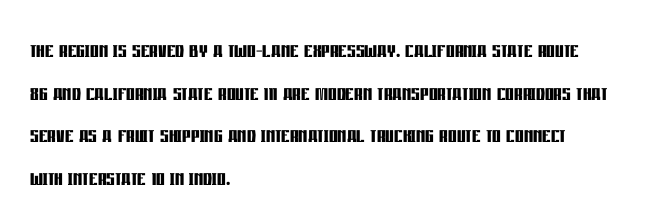
Typesetter's note: full bold, strokes at maximum text heaviness. Compared with typical paragraphs, the rows here are spaced about the same. Layout note: lines flush left. The passage shown is not underscored anywhere.
